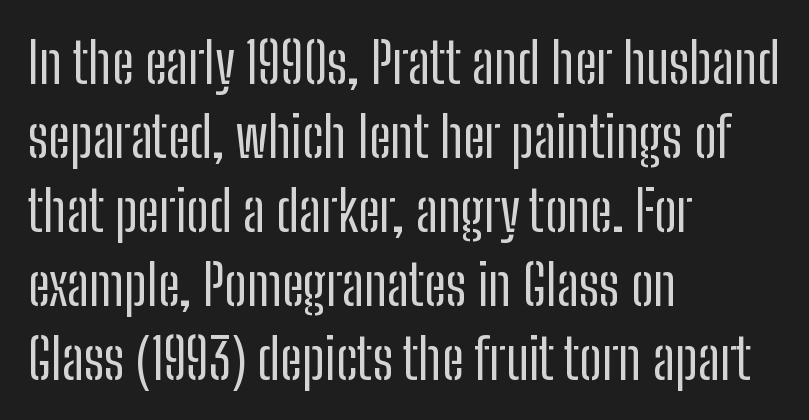
The axis of the letterforms is exactly vertical. Is this a fixed-width face? No — the glyphs have proportional, varying widths. Every row of glyphs begins at an identical x-position on the left. Ink coverage per letter is moderate at most. Is there much room between lines? A standard amount, neither cramped nor airy. Beneath every word, the page is bare.
